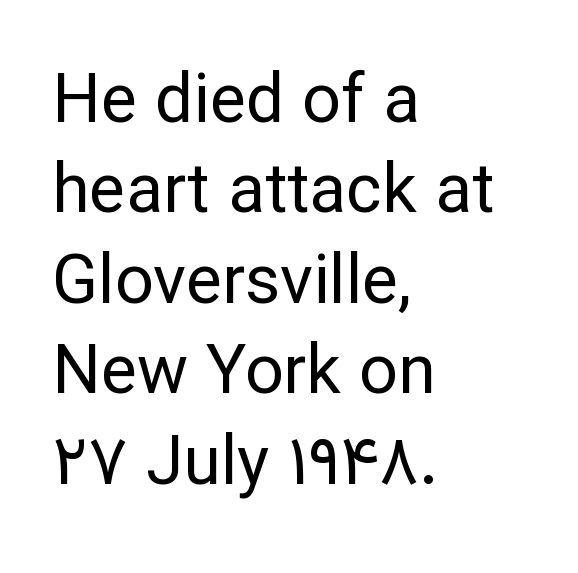
{"serif": "no", "italic": "no", "bold": "no", "weight": "regular", "width": "normal", "stroke_contrast": "low", "x_height": "medium", "monospaced": "no", "underline": "no", "align": "left", "line_spacing": "normal", "line_spacing_ratio": 1.33, "letter_spacing": "normal", "letter_spacing_em": 0.0, "glyph_px": 68}
